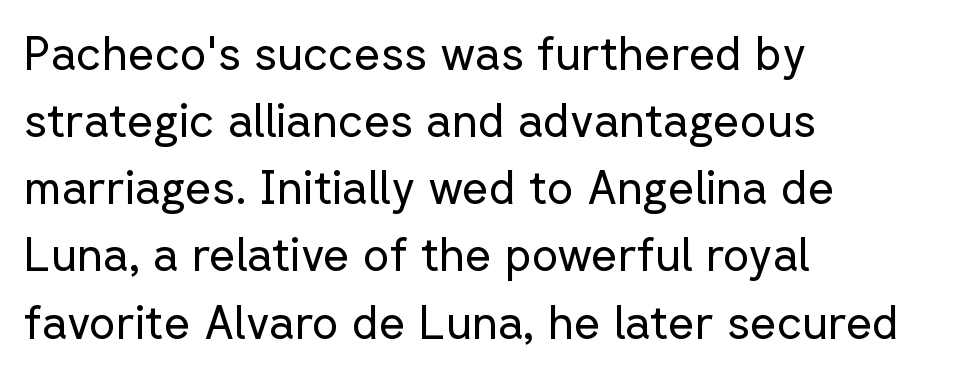
{"serif": "no", "italic": "no", "bold": "no", "weight": "regular", "width": "normal", "stroke_contrast": "low", "x_height": "medium", "monospaced": "no", "underline": "no", "align": "left", "line_spacing": "normal", "line_spacing_ratio": 1.46, "letter_spacing": "normal", "letter_spacing_em": 0.0, "glyph_px": 46}
